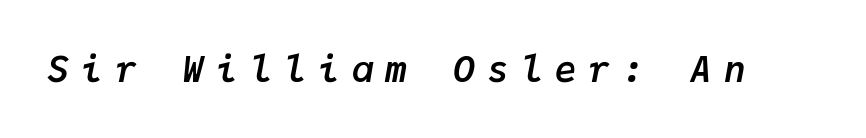
The image shows 36 px semibold type, italic (leaning right), monospaced; set unusually wide letter spacing (+0.34 em), not underlined; low stroke contrast and a medium x-height.
